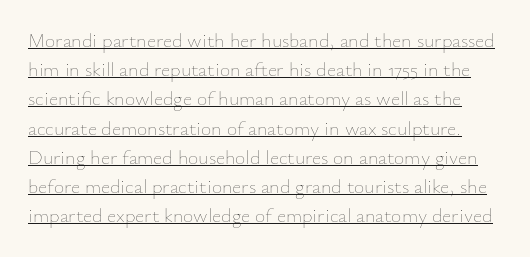
The image shows 20 px text type, upright; set normal line spacing (1.46x), normal letter spacing, underlined.
